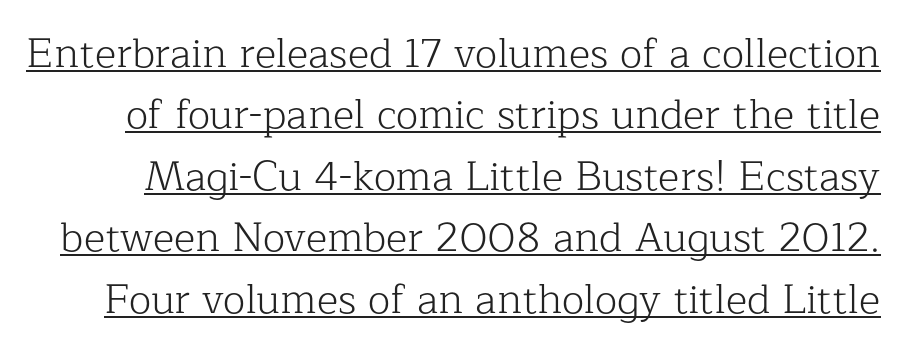
Q: Is the text bold? A: No.
Q: Is the text italic (slanted)? A: No, it is upright.
Q: Is the typeface a serif or a sans-serif typeface? A: Serif.
Q: Is the text underlined? A: Yes.
Q: Is the spacing between letters normal or unusually wide? A: Normal.
Q: Is the spacing between lines tight, normal or loose? A: Normal.
Q: Width (condensed, normal, or wide)? A: Normal.
Q: Stroke contrast? A: Low.
Q: x-height? A: Medium.
Q: Monospaced? A: No.
